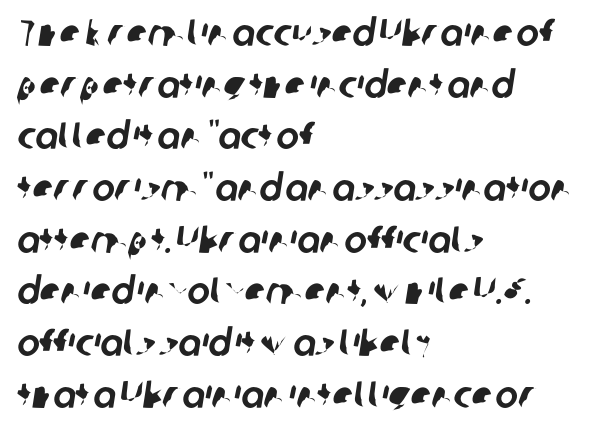
The image shows 38 px sans-serif type; set left-aligned, normal line spacing (1.36x), normal letter spacing, not underlined; low stroke contrast and a medium x-height.
